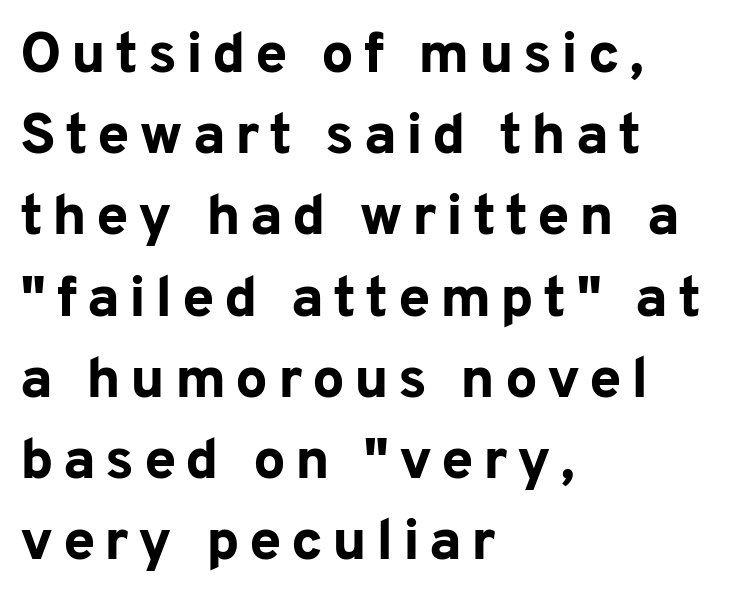
The image shows 58 px bold sans-serif type, upright; set left-aligned, normal line spacing (1.4x), not underlined; low stroke contrast and a medium x-height.
